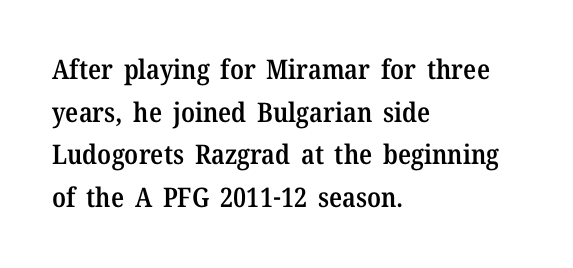
{"italic": "no", "bold": "semi", "underline": "no", "align": "left", "line_spacing": "normal", "line_spacing_ratio": 1.58, "letter_spacing": "normal", "letter_spacing_em": 0.0, "glyph_px": 27}
